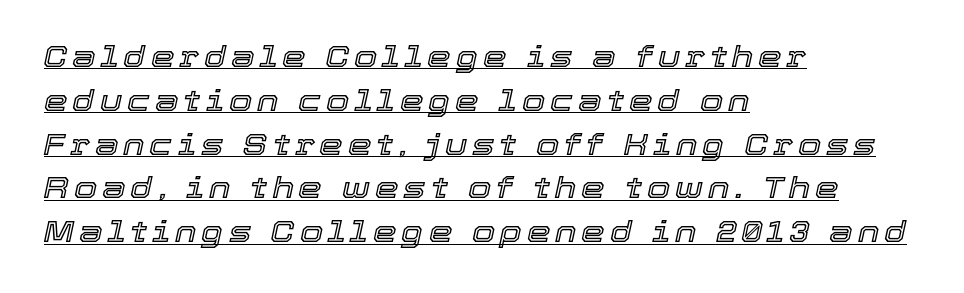
Q: Is the text italic (slanted)? A: Yes, it leans right by about 12 degrees.
Q: Is the text underlined? A: Yes.
Q: How is the paragraph aligned? A: Left-aligned.
Q: Is the spacing between lines tight, normal or loose? A: Normal.
Q: Width (condensed, normal, or wide)? A: Normal.
Q: x-height? A: Medium.
Q: Monospaced? A: No.
